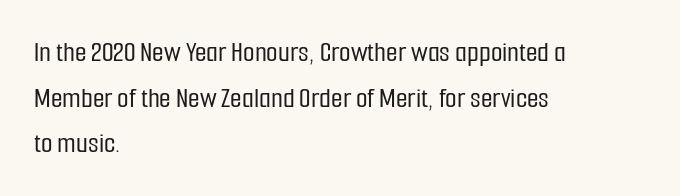
Q: Is the text italic (slanted)? A: No, it is upright.
Q: Is the typeface a serif or a sans-serif typeface? A: Sans-serif.
Q: Is the text underlined? A: No.
Q: How is the paragraph aligned? A: Left-aligned.
Q: Is the spacing between letters normal or unusually wide? A: Normal.
Q: Is the spacing between lines tight, normal or loose? A: Normal.
Q: Width (condensed, normal, or wide)? A: Condensed.
Q: Stroke contrast? A: Low.
Q: x-height? A: Medium.
Q: Monospaced? A: No.
